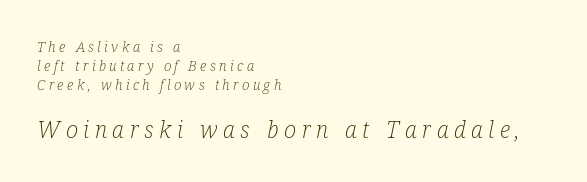
The image shows 23 px text type, italic (leaning right); set left-aligned, normal line spacing (1.37x), unusually wide letter spacing (+0.24 em), not underlined; the second (bottom) block is 1.64x larger.
